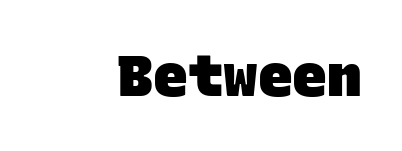
The image shows 58 px heavy sans-serif type, monospaced; set normal letter spacing, not underlined; low stroke contrast and a large x-height.
